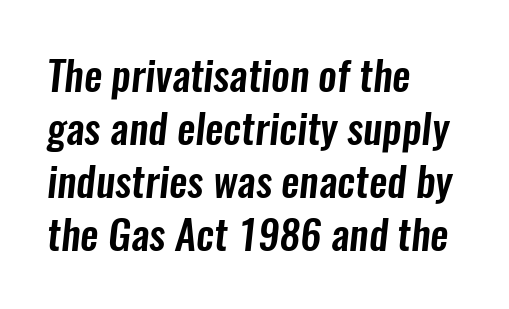
Q: Is the typeface a serif or a sans-serif typeface? A: Sans-serif.
Q: Is the text underlined? A: No.
Q: How is the paragraph aligned? A: Left-aligned.
Q: Is the spacing between letters normal or unusually wide? A: Normal.
Q: Is the spacing between lines tight, normal or loose? A: Normal.
Q: Width (condensed, normal, or wide)? A: Condensed.
Q: Stroke contrast? A: Low.
Q: x-height? A: Medium.
Q: Monospaced? A: No.
